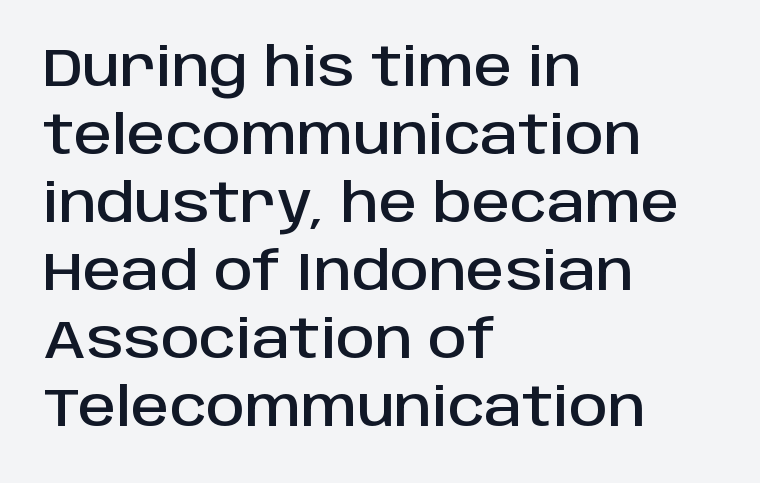
Q: Is the text italic (slanted)? A: No, it is upright.
Q: Is the typeface a serif or a sans-serif typeface? A: Sans-serif.
Q: Is the text underlined? A: No.
Q: How is the paragraph aligned? A: Left-aligned.
Q: Is the spacing between letters normal or unusually wide? A: Normal.
Q: Is the spacing between lines tight, normal or loose? A: Normal.
Q: Width (condensed, normal, or wide)? A: Normal.
Q: Stroke contrast? A: Low.
Q: x-height? A: Large.
Q: Monospaced? A: No.
